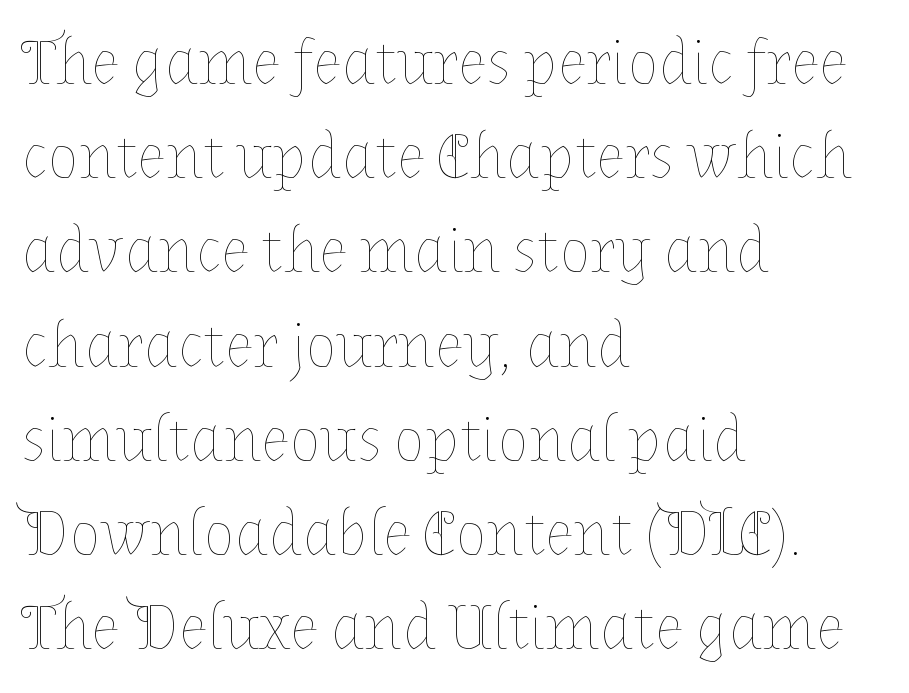
Leading: standard. Each row of text sits above clean, open space. Which margin do the lines hug? The left one — the right edge is uneven. The font's upright variant was chosen for this text. This rendering leaves character spacing at its baseline value. Stems here are at most as thick as an everyday book face.
